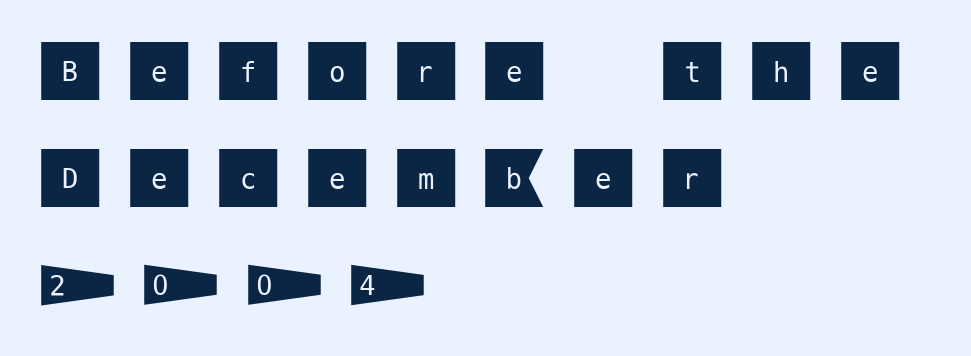
{"serif": "no", "italic": "no", "width": "normal", "stroke_contrast": "medium", "x_height": "large", "underline": "no", "align": "left", "line_spacing": "normal", "line_spacing_ratio": 1.62, "letter_spacing": "wide", "letter_spacing_em": 0.37, "glyph_px": 66}
